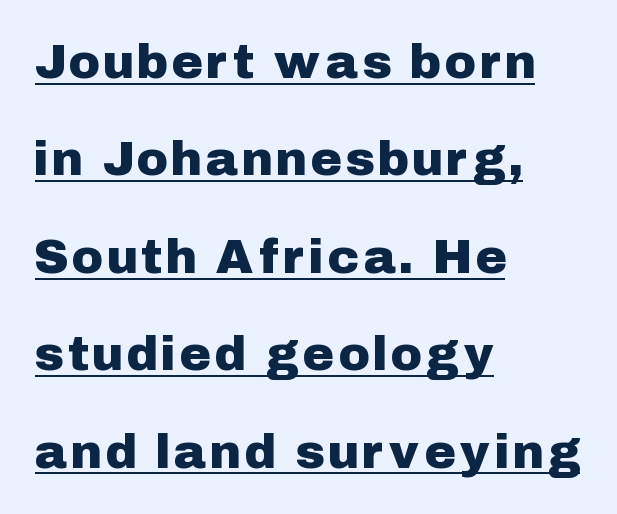
Q: Is the text italic (slanted)? A: No, it is upright.
Q: Is the typeface a serif or a sans-serif typeface? A: Sans-serif.
Q: Is the text underlined? A: Yes.
Q: How is the paragraph aligned? A: Left-aligned.
Q: Is the spacing between lines tight, normal or loose? A: Loose.
Q: Width (condensed, normal, or wide)? A: Normal.
Q: Stroke contrast? A: Low.
Q: x-height? A: Medium.
Q: Monospaced? A: No.
